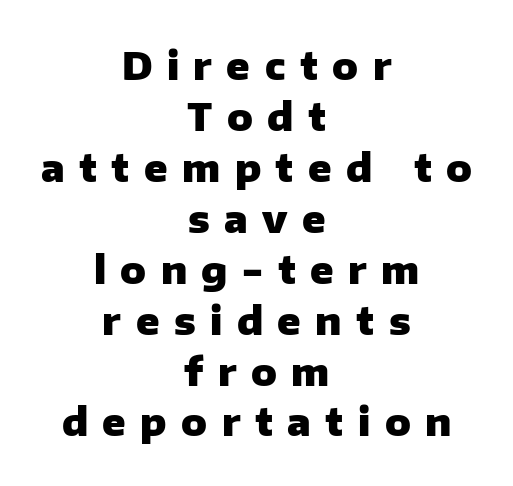
Q: Is the text bold? A: Yes.
Q: Is the text italic (slanted)? A: No, it is upright.
Q: Is the typeface a serif or a sans-serif typeface? A: Sans-serif.
Q: Is the text underlined? A: No.
Q: How is the paragraph aligned? A: Centered.
Q: Is the spacing between letters normal or unusually wide? A: Unusually wide.
Q: Is the spacing between lines tight, normal or loose? A: Normal.
Q: Width (condensed, normal, or wide)? A: Normal.
Q: Stroke contrast? A: Low.
Q: x-height? A: Medium.
Q: Monospaced? A: No.
